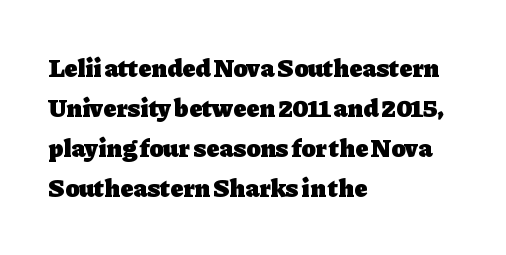
Q: Is the text bold? A: Yes.
Q: Is the text italic (slanted)? A: No, it is upright.
Q: Is the text underlined? A: No.
Q: How is the paragraph aligned? A: Left-aligned.
Q: Is the spacing between letters normal or unusually wide? A: Normal.
Q: Is the spacing between lines tight, normal or loose? A: Normal.
